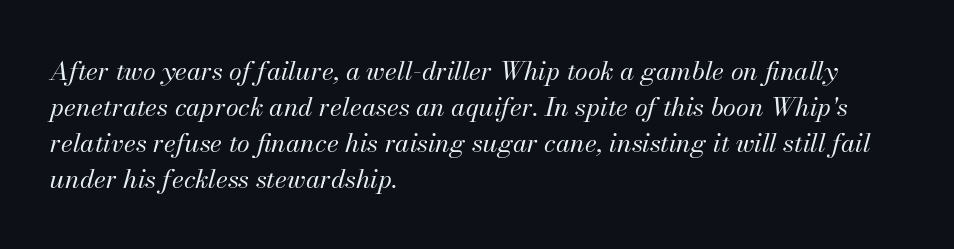
{"italic": "yes", "lean": "right", "slant_degrees": 13, "bold": "no", "underline": "no", "align": "left", "line_spacing": "normal", "line_spacing_ratio": 1.38, "letter_spacing": "normal", "letter_spacing_em": 0.0, "glyph_px": 26}
